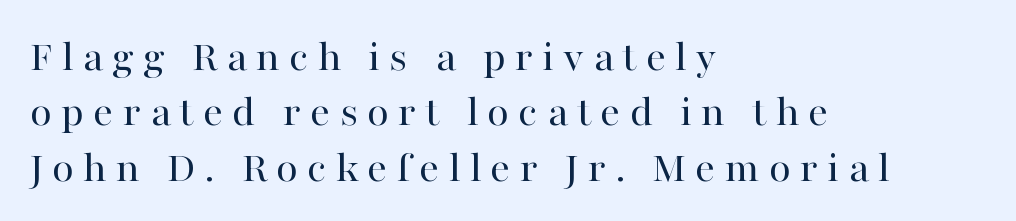
{"serif": "yes", "italic": "no", "bold": "no", "weight": "regular", "width": "normal", "stroke_contrast": "high", "x_height": "medium", "monospaced": "no", "underline": "no", "align": "left", "line_spacing_ratio": 1.23, "letter_spacing": "wide", "letter_spacing_em": 0.2, "glyph_px": 45}
